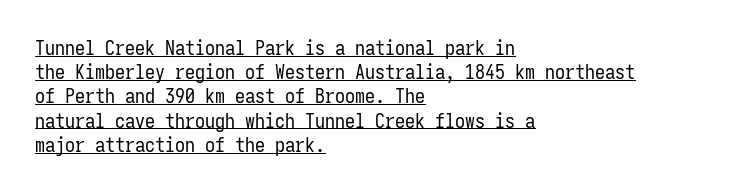
One-word summary of the alignment: left. Posture: upright roman. Letter spacing: default. The rendering uses the underline text-decoration.
